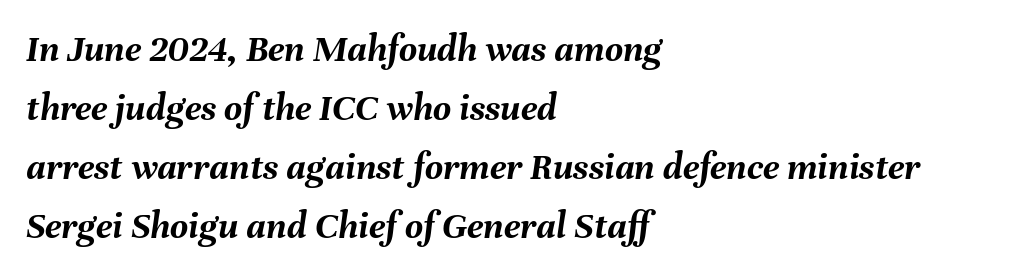
Italic? Definitely — the glyphs are oblique. Students, note that the glyphs here touch the page at normal intervals. Nobody drew a line under any word here. The designer left line spacing at the default.
